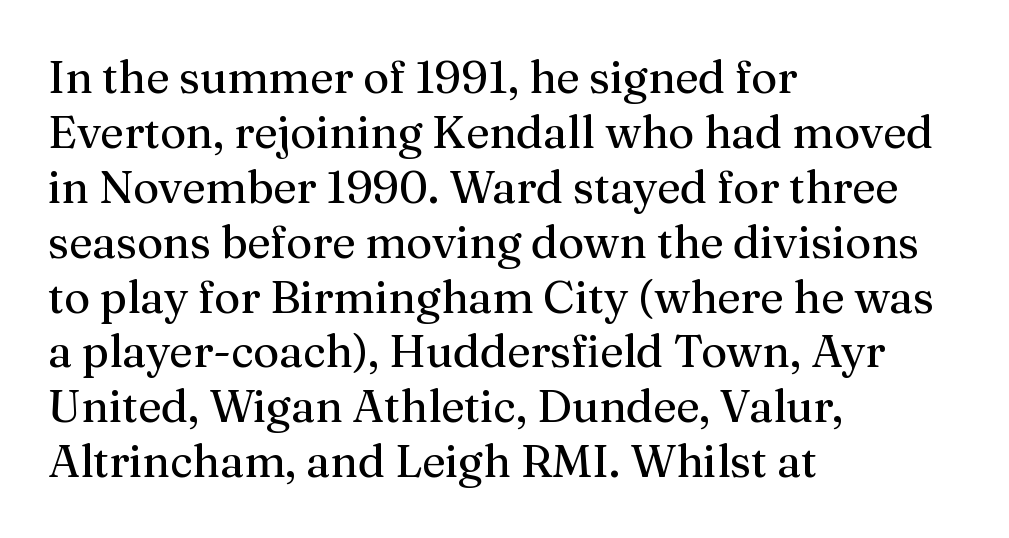
The image shows 45 px regular-weight serif type, upright; set left-aligned, line spacing 1.22x, normal letter spacing, not underlined; medium stroke contrast and a medium x-height.
